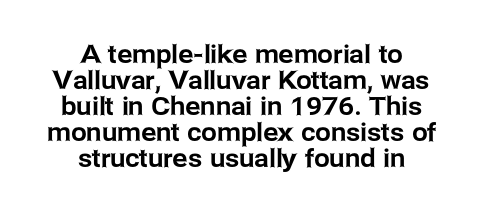
The image shows 25 px text type, upright; set centered, tight line spacing (1.04x), normal letter spacing, not underlined.
